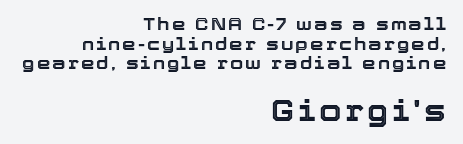
{"italic": "no", "width": "normal", "x_height": "medium", "monospaced": "no", "underline": "no", "align": "right", "line_spacing": "tight", "line_spacing_ratio": 1.15, "larger_block": "second", "size_ratio": 1.71, "glyph_px": 29}
